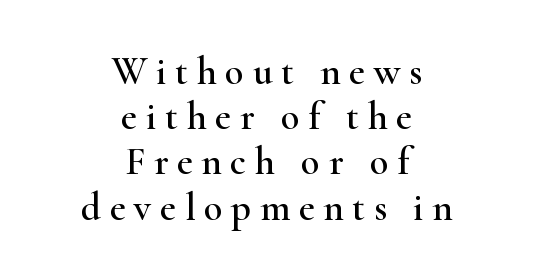
{"serif": "yes", "italic": "no", "width": "wide", "stroke_contrast": "high", "x_height": "small", "monospaced": "no", "underline": "no", "align": "center", "line_spacing_ratio": 1.16, "letter_spacing": "wide", "letter_spacing_em": 0.22, "glyph_px": 39}
